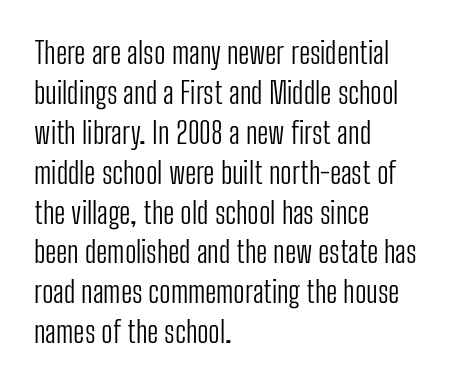
{"serif": "no", "italic": "no", "bold": "no", "weight": "light", "width": "condensed", "stroke_contrast": "low", "x_height": "medium", "monospaced": "no", "underline": "no", "align": "left", "line_spacing": "normal", "line_spacing_ratio": 1.33, "letter_spacing": "normal", "letter_spacing_em": 0.0, "glyph_px": 30}
